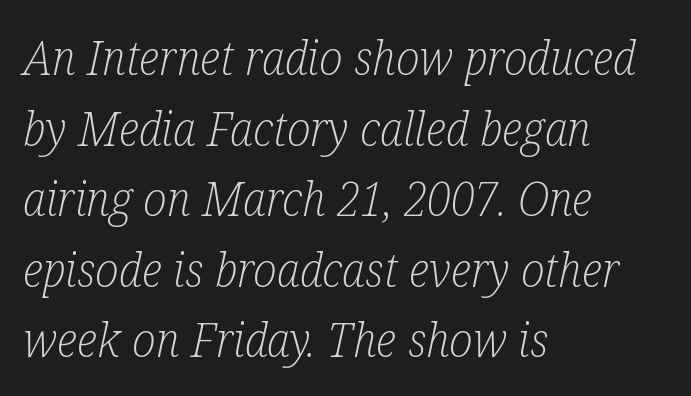
Q: Is the text bold? A: No.
Q: Is the text italic (slanted)? A: Yes, it leans right by about 12 degrees.
Q: Is the typeface a serif or a sans-serif typeface? A: Serif.
Q: Is the text underlined? A: No.
Q: How is the paragraph aligned? A: Left-aligned.
Q: Is the spacing between letters normal or unusually wide? A: Normal.
Q: Is the spacing between lines tight, normal or loose? A: Normal.
Q: Width (condensed, normal, or wide)? A: Condensed.
Q: Stroke contrast? A: Low.
Q: x-height? A: Medium.
Q: Monospaced? A: No.
